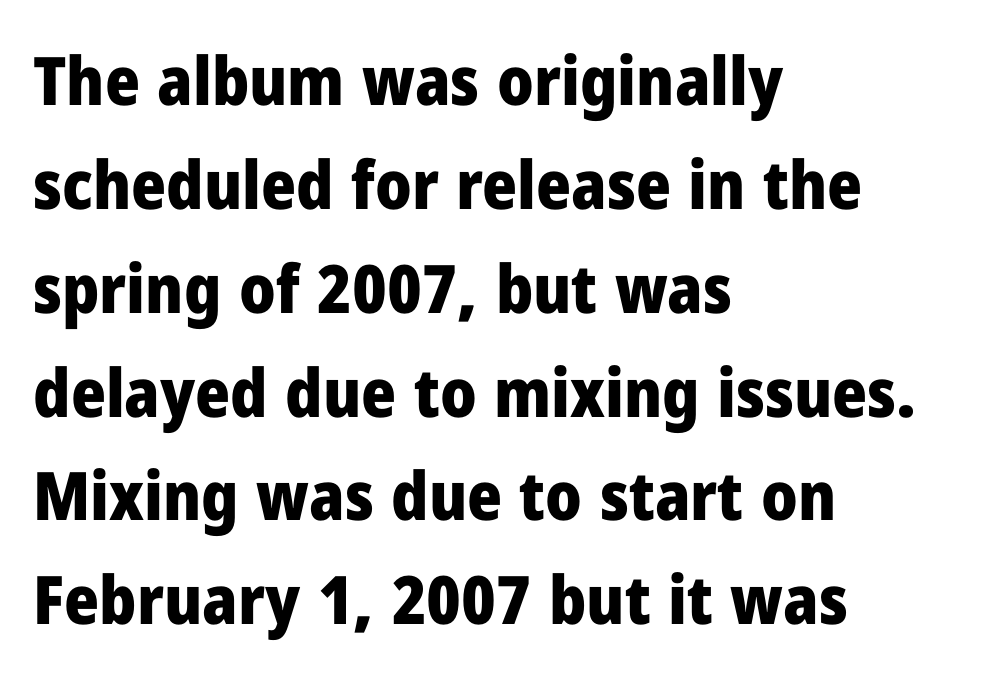
Character widths vary here, with narrow letters taking less room than wide ones. The letters are bold, with thick, heavy strokes. This rendering uses left alignment, leaving the right contour irregular. The foot of each line stays bare and open. The type sits square on the baseline with zero lean. How would I describe the line gaps? Plain and ordinary.
